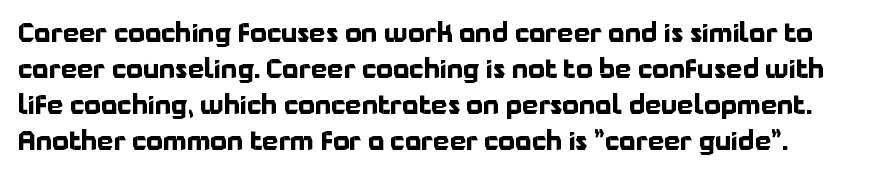
The image shows 26 px bold type, upright; set normal line spacing (1.39x), normal letter spacing, not underlined.
